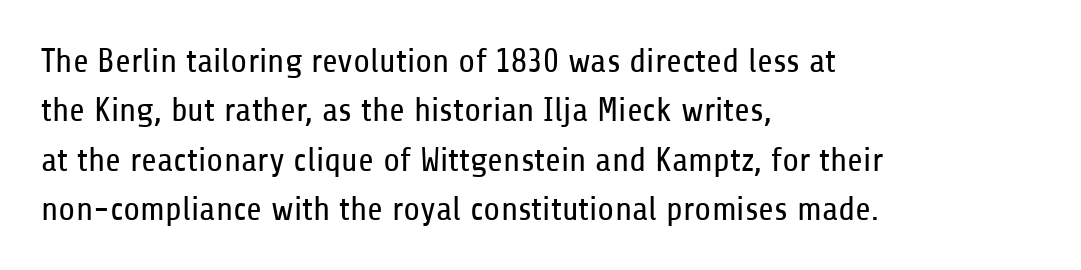
Q: Is the text bold? A: No.
Q: Is the text italic (slanted)? A: No, it is upright.
Q: Is the typeface a serif or a sans-serif typeface? A: Sans-serif.
Q: Is the text underlined? A: No.
Q: How is the paragraph aligned? A: Left-aligned.
Q: Is the spacing between letters normal or unusually wide? A: Normal.
Q: Is the spacing between lines tight, normal or loose? A: Normal.
Q: Width (condensed, normal, or wide)? A: Condensed.
Q: Stroke contrast? A: Low.
Q: x-height? A: Medium.
Q: Monospaced? A: No.
